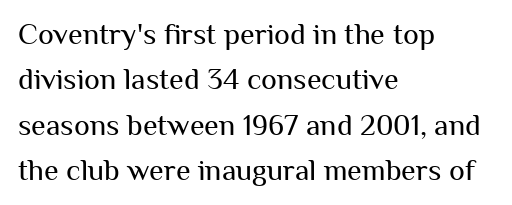
The face used here is rendered with its standard letterfit. The face used here is proportionally spaced, like ordinary book or web type. Examine the stroke ends and you'll find no serifs. Alignment: flush left.
